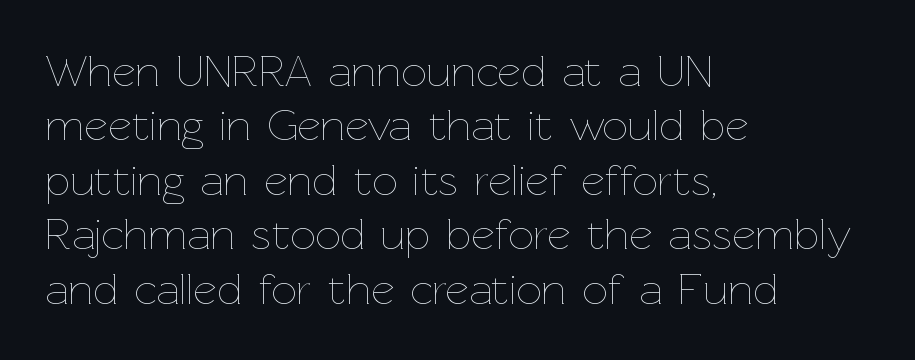
Q: Is the text bold? A: No.
Q: Is the text italic (slanted)? A: No, it is upright.
Q: Is the text underlined? A: No.
Q: How is the paragraph aligned? A: Left-aligned.
Q: Is the spacing between letters normal or unusually wide? A: Normal.
Q: Width (condensed, normal, or wide)? A: Normal.
Q: Stroke contrast? A: Low.
Q: x-height? A: Medium.
Q: Monospaced? A: No.
